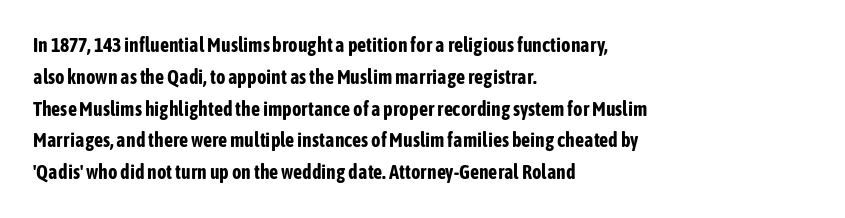
Q: Is the text bold? A: Yes.
Q: Is the text italic (slanted)? A: No, it is upright.
Q: Is the text underlined? A: No.
Q: How is the paragraph aligned? A: Left-aligned.
Q: Is the spacing between letters normal or unusually wide? A: Normal.
Q: Is the spacing between lines tight, normal or loose? A: Normal.
